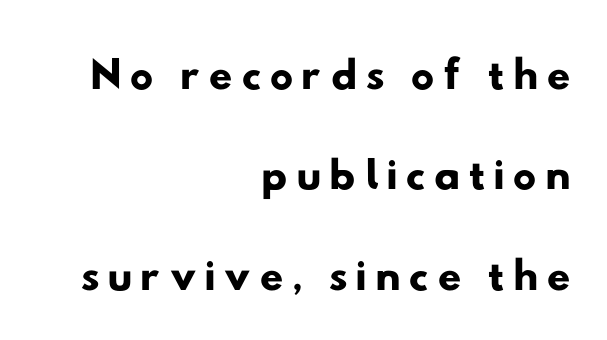
{"serif": "no", "width": "wide", "stroke_contrast": "low", "x_height": "small", "monospaced": "no", "underline": "no", "align": "right", "line_spacing": "normal", "line_spacing_ratio": 1.52, "glyph_px": 66}
